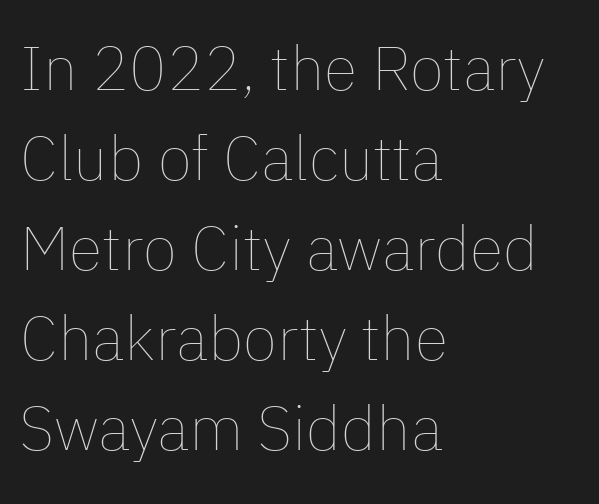
{"italic": "no", "bold": "no", "weight": "thin", "width": "normal", "stroke_contrast": "low", "x_height": "medium", "monospaced": "no", "underline": "no", "align": "left", "line_spacing": "normal", "line_spacing_ratio": 1.45, "letter_spacing": "normal", "letter_spacing_em": 0.0, "glyph_px": 62}
